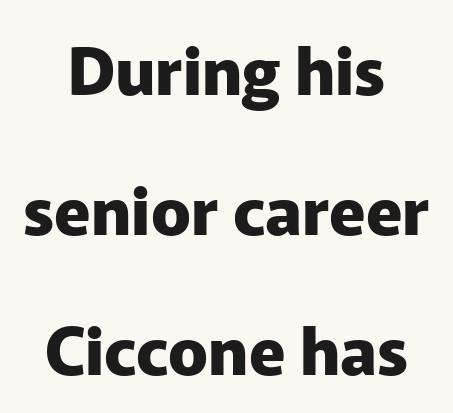
Q: Is the text bold? A: Yes.
Q: Is the text italic (slanted)? A: No, it is upright.
Q: Is the typeface a serif or a sans-serif typeface? A: Sans-serif.
Q: Is the text underlined? A: No.
Q: How is the paragraph aligned? A: Centered.
Q: Is the spacing between letters normal or unusually wide? A: Normal.
Q: Is the spacing between lines tight, normal or loose? A: Loose.
Q: Width (condensed, normal, or wide)? A: Normal.
Q: Stroke contrast? A: Low.
Q: x-height? A: Medium.
Q: Monospaced? A: No.
